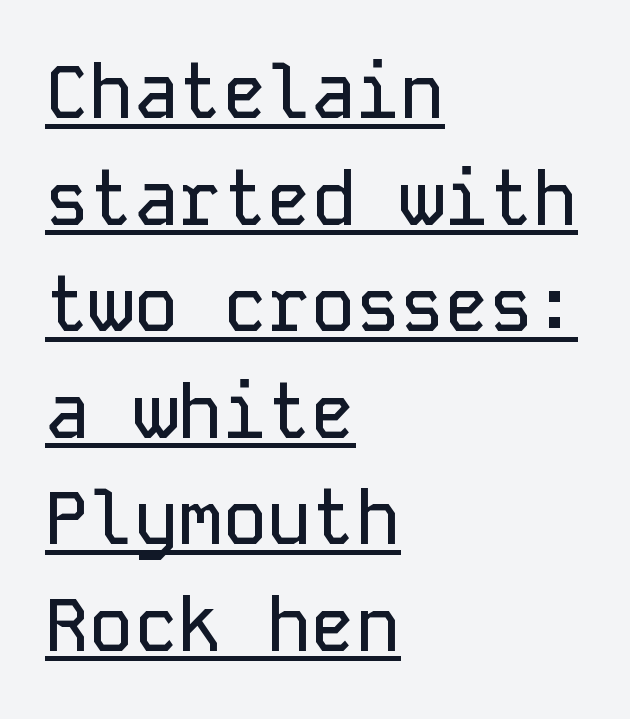
Underlining? Definitely there. The typeface chosen for these lines omits serifs. The passage shown is typed in a monospace face where columns stay perfectly aligned. Horizontal alignment here is leftward, the default for most running prose. Do the letters lean? They stand straight.
